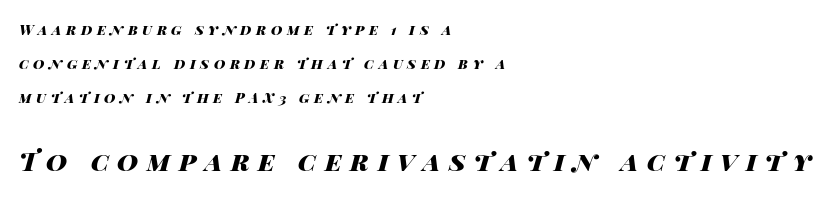
The image shows 26 px bold type, italic (leaning right); set left-aligned, loose line spacing (2.44x), unusually wide letter spacing (+0.33 em), not underlined; the second (bottom) block is 1.86x larger.
